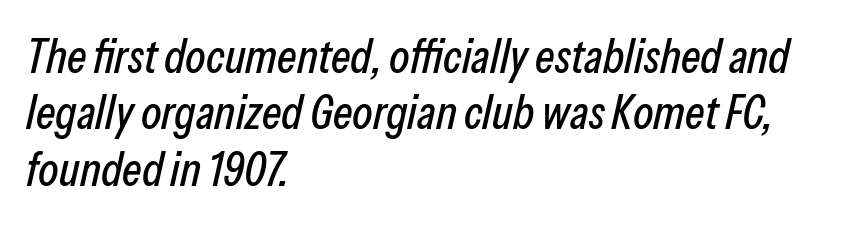
Spacing verdict: proportional, widths tailored to each character. The specimen reads as italic at a glance. The passage shown is not underscored anywhere. Where is the straight margin? On the left.
